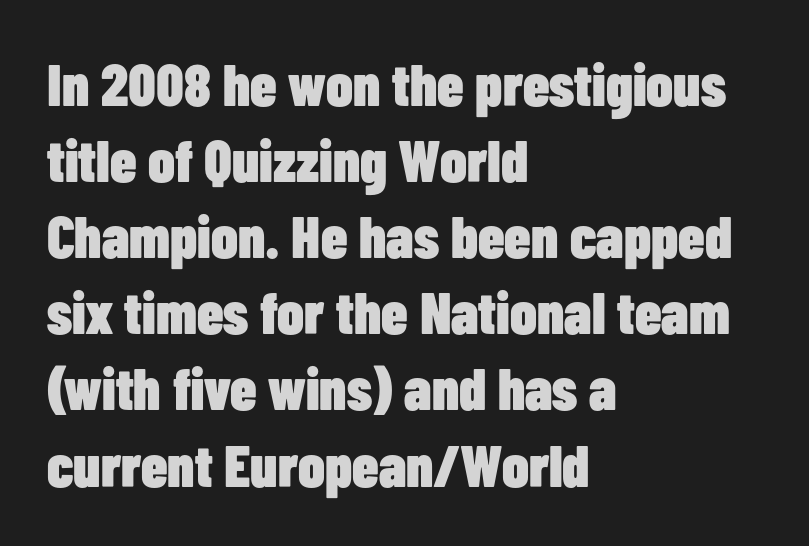
{"serif": "no", "italic": "no", "bold": "yes", "weight": "heavy", "width": "condensed", "stroke_contrast": "low", "x_height": "medium", "monospaced": "no", "underline": "no", "align": "left", "line_spacing": "normal", "line_spacing_ratio": 1.29, "letter_spacing": "normal", "letter_spacing_em": 0.0, "glyph_px": 59}
